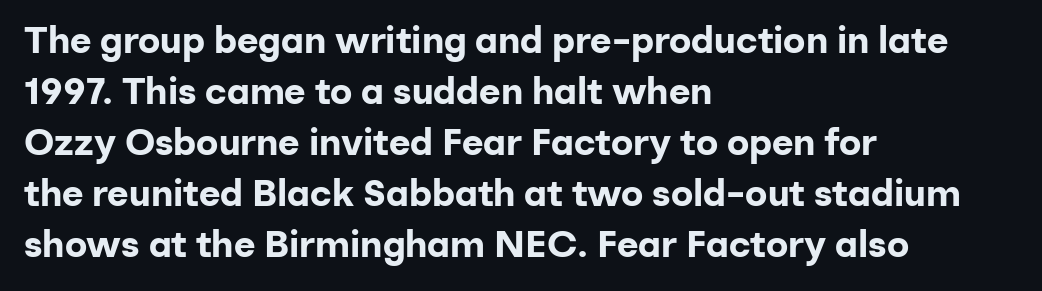
{"serif": "no", "italic": "no", "bold": "yes", "weight": "bold", "width": "normal", "stroke_contrast": "low", "x_height": "medium", "monospaced": "no", "underline": "no", "align": "left", "line_spacing": "normal", "line_spacing_ratio": 1.38, "letter_spacing": "normal", "letter_spacing_em": 0.0, "glyph_px": 37}
